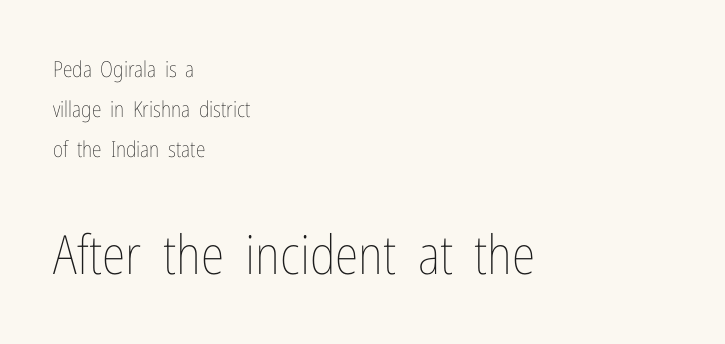
Q: Is the text bold? A: No.
Q: Is the text italic (slanted)? A: No, it is upright.
Q: Is the text underlined? A: No.
Q: How is the paragraph aligned? A: Left-aligned.
Q: Is the spacing between letters normal or unusually wide? A: Normal.
Q: Which block of text is set in a larger size, the first (top) or the second (bottom)? A: The second (bottom) one.
Q: Width (condensed, normal, or wide)? A: Condensed.
Q: Stroke contrast? A: Low.
Q: x-height? A: Medium.
Q: Monospaced? A: No.
